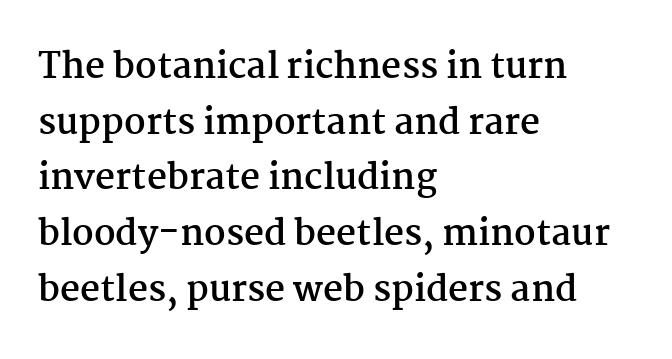
The image shows 35 px semibold serif type, upright; set left-aligned, normal line spacing (1.59x), normal letter spacing, not underlined; medium stroke contrast and a medium x-height.
